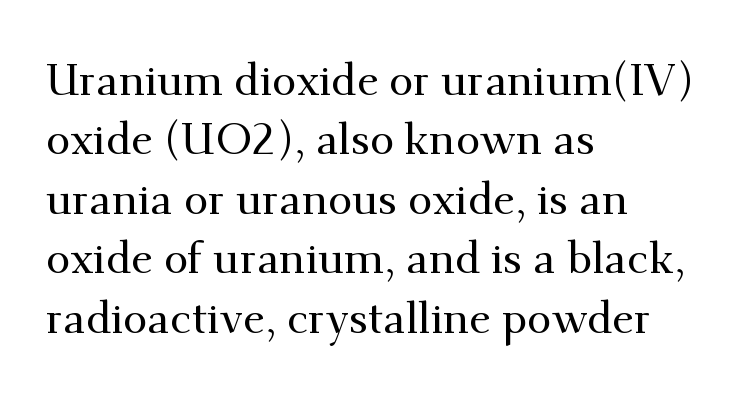
{"serif": "yes", "italic": "no", "width": "normal", "stroke_contrast": "medium", "x_height": "small", "monospaced": "no", "underline": "no", "align": "left", "line_spacing": "normal", "line_spacing_ratio": 1.35, "letter_spacing": "normal", "letter_spacing_em": 0.0, "glyph_px": 44}
